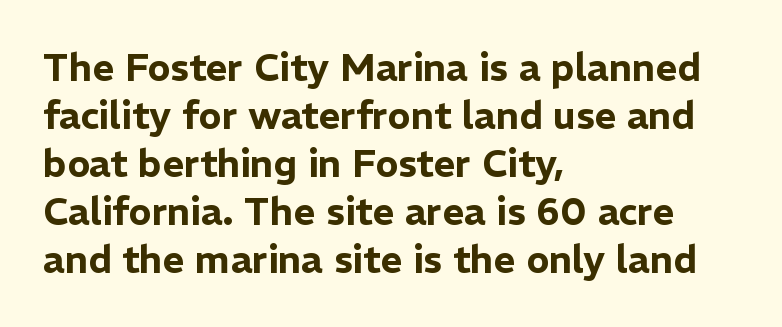
Is the letter spacing exaggerated? No — it looks like the ordinary default. The rendering uses natural spacing where letterforms have individual widths. Posture: upright roman. Summary of vertical rhythm: regular, with standard interline spacing. Notice how the passage keeps a crisp vertical edge on the left only.
